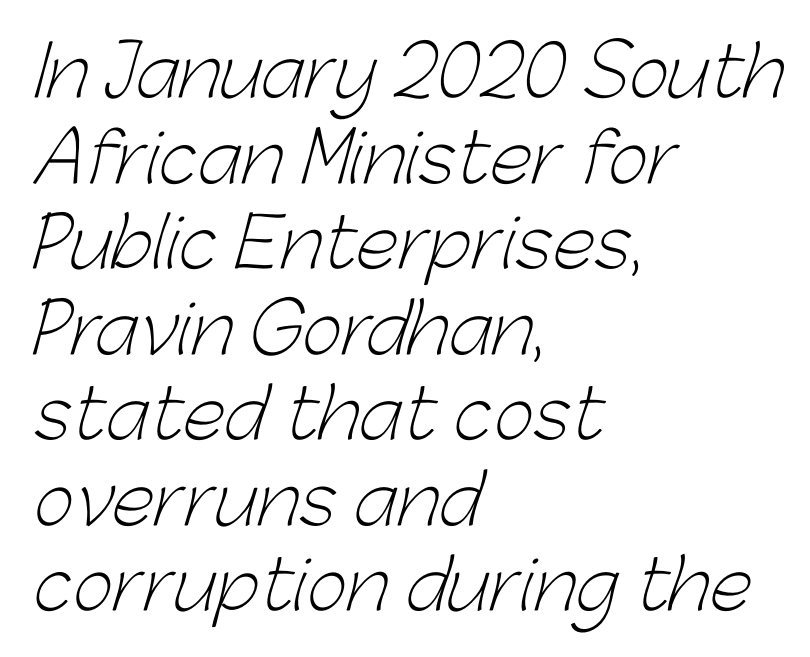
Q: Is the text bold? A: No.
Q: Is the typeface a serif or a sans-serif typeface? A: Sans-serif.
Q: Is the text underlined? A: No.
Q: How is the paragraph aligned? A: Left-aligned.
Q: Is the spacing between letters normal or unusually wide? A: Normal.
Q: Width (condensed, normal, or wide)? A: Normal.
Q: Stroke contrast? A: Low.
Q: x-height? A: Medium.
Q: Monospaced? A: No.
